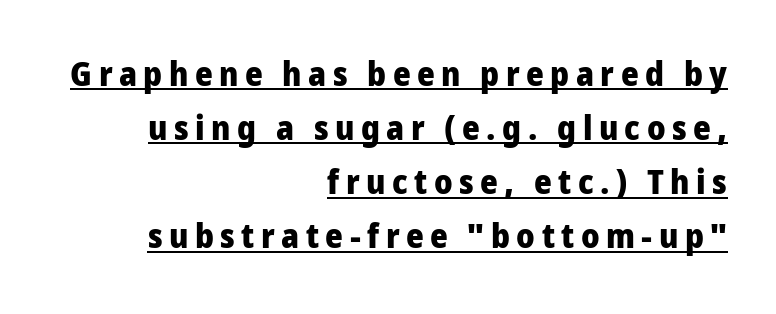
Q: Is the text bold? A: Yes.
Q: Is the text italic (slanted)? A: No, it is upright.
Q: Is the typeface a serif or a sans-serif typeface? A: Sans-serif.
Q: Is the text underlined? A: Yes.
Q: How is the paragraph aligned? A: Right-aligned.
Q: Is the spacing between lines tight, normal or loose? A: Normal.
Q: Width (condensed, normal, or wide)? A: Normal.
Q: Stroke contrast? A: Low.
Q: x-height? A: Medium.
Q: Monospaced? A: No.
